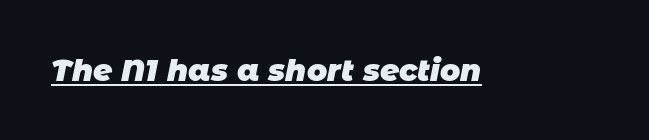
As a designer I'd log this as weight 700, bold. You can see a thin bar hugging the bottom of the glyphs. This rendering employs a face without finishing strokes, i.e., a sans-serif. Glyph-to-glyph distance matches everyday printed text.
